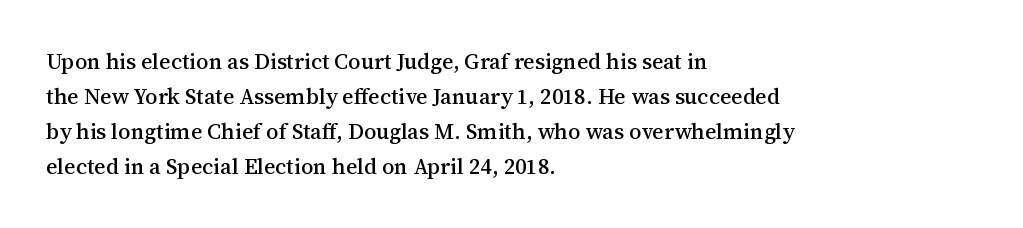
The image shows 22 px text type, upright; set left-aligned, normal line spacing (1.59x), normal letter spacing, not underlined.
